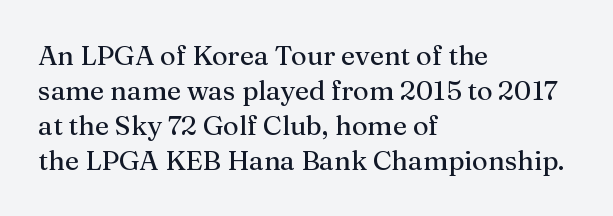
Q: Is the text italic (slanted)? A: No, it is upright.
Q: Is the text underlined? A: No.
Q: How is the paragraph aligned? A: Left-aligned.
Q: Is the spacing between letters normal or unusually wide? A: Normal.
Q: Is the spacing between lines tight, normal or loose? A: Normal.
